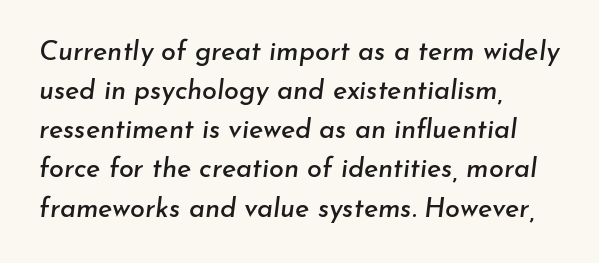
{"italic": "yes", "lean": "right", "slant_degrees": 7, "underline": "no", "align": "left", "line_spacing": "normal", "line_spacing_ratio": 1.45, "letter_spacing": "normal", "letter_spacing_em": 0.0, "glyph_px": 27}
